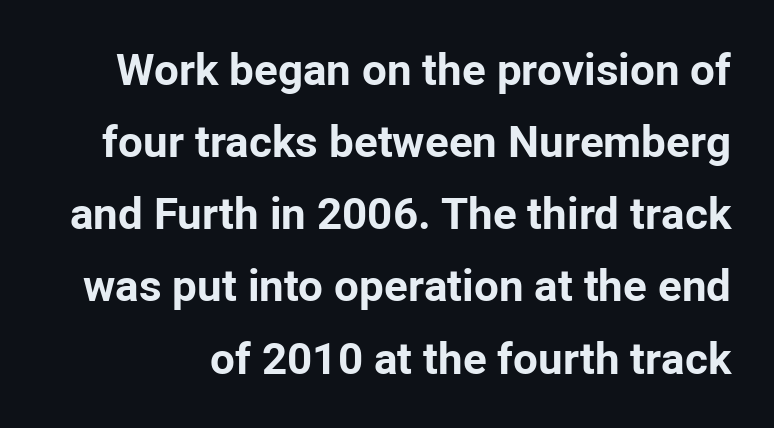
The image shows 44 px bold sans-serif type, upright; set normal line spacing (1.64x), normal letter spacing, not underlined; low stroke contrast and a medium x-height.
